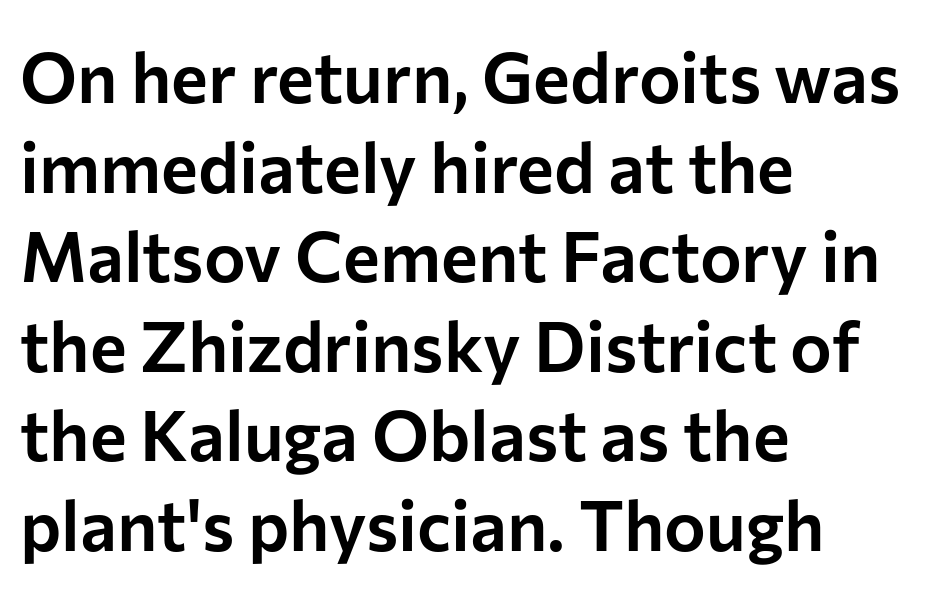
Q: Is the text italic (slanted)? A: No, it is upright.
Q: Is the typeface a serif or a sans-serif typeface? A: Sans-serif.
Q: Is the text underlined? A: No.
Q: How is the paragraph aligned? A: Left-aligned.
Q: Is the spacing between letters normal or unusually wide? A: Normal.
Q: Is the spacing between lines tight, normal or loose? A: Normal.
Q: Width (condensed, normal, or wide)? A: Normal.
Q: Stroke contrast? A: Low.
Q: x-height? A: Medium.
Q: Monospaced? A: No.
